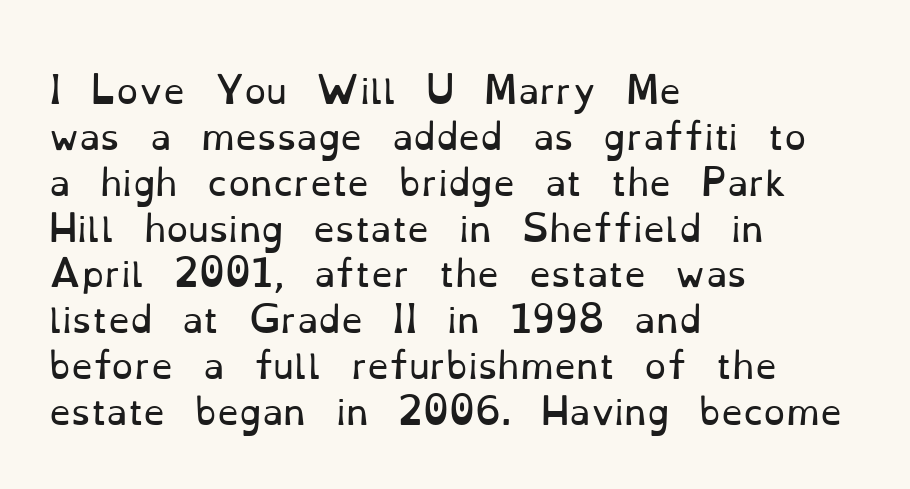
Q: Is the text bold? A: No.
Q: Is the text italic (slanted)? A: No, it is upright.
Q: Is the typeface a serif or a sans-serif typeface? A: Serif.
Q: Is the text underlined? A: No.
Q: How is the paragraph aligned? A: Left-aligned.
Q: Is the spacing between letters normal or unusually wide? A: Normal.
Q: Is the spacing between lines tight, normal or loose? A: Normal.
Q: Width (condensed, normal, or wide)? A: Normal.
Q: Stroke contrast? A: Low.
Q: x-height? A: Small.
Q: Monospaced? A: No.
